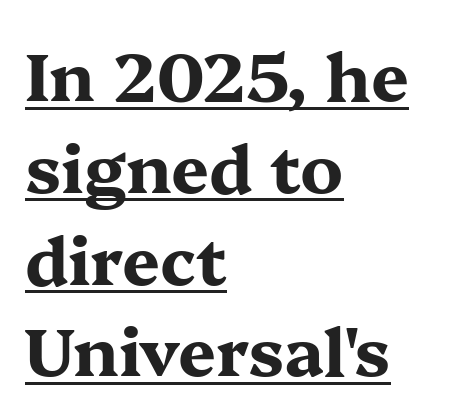
{"serif": "yes", "italic": "no", "bold": "yes", "weight": "bold", "width": "wide", "stroke_contrast": "medium", "x_height": "medium", "monospaced": "no", "underline": "yes", "align": "left", "line_spacing": "normal", "line_spacing_ratio": 1.37, "letter_spacing": "normal", "letter_spacing_em": 0.0, "glyph_px": 67}
